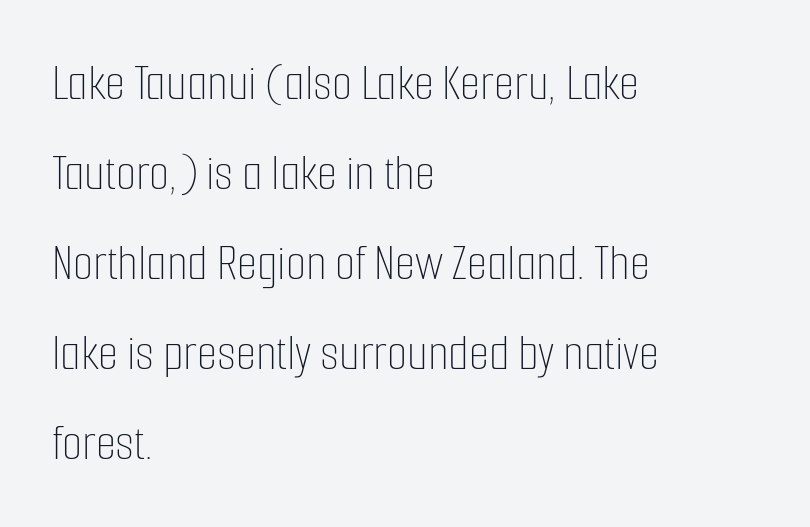
Q: Is the text bold? A: No.
Q: Is the text italic (slanted)? A: No, it is upright.
Q: Is the text underlined? A: No.
Q: How is the paragraph aligned? A: Left-aligned.
Q: Is the spacing between letters normal or unusually wide? A: Normal.
Q: Width (condensed, normal, or wide)? A: Condensed.
Q: Stroke contrast? A: Low.
Q: x-height? A: Medium.
Q: Monospaced? A: No.
